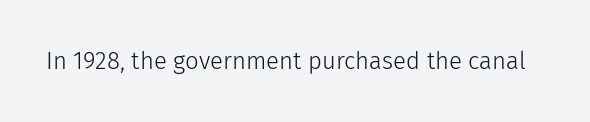
The image shows 24 px text type, upright; set normal letter spacing, not underlined.
